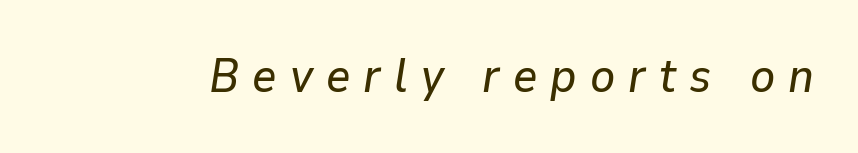
Q: Is the text italic (slanted)? A: Yes, it leans right by about 9 degrees.
Q: Is the text underlined? A: No.
Q: Is the spacing between letters normal or unusually wide? A: Unusually wide.
Q: Width (condensed, normal, or wide)? A: Normal.
Q: Stroke contrast? A: Low.
Q: x-height? A: Medium.
Q: Monospaced? A: No.
